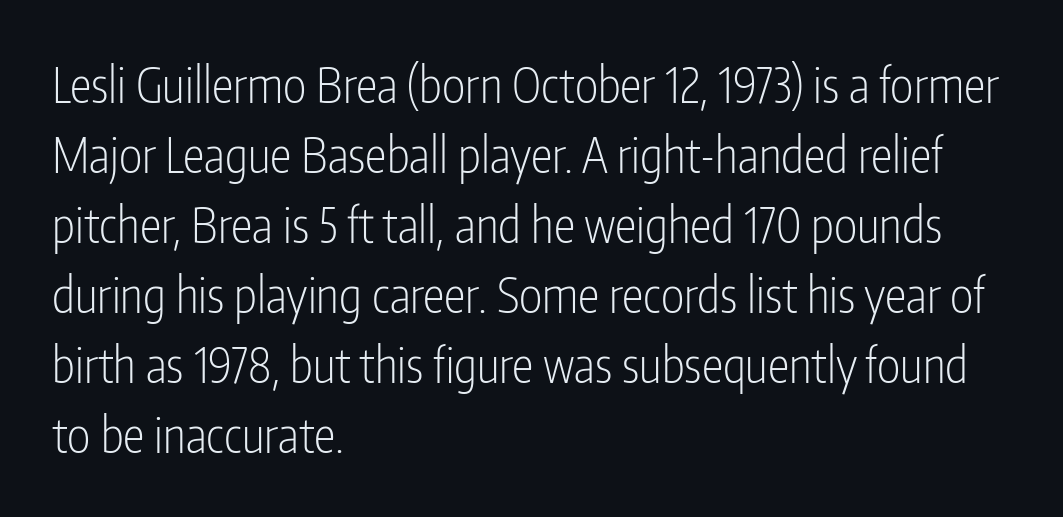
Q: Is the text bold? A: No.
Q: Is the text italic (slanted)? A: No, it is upright.
Q: Is the typeface a serif or a sans-serif typeface? A: Sans-serif.
Q: Is the text underlined? A: No.
Q: How is the paragraph aligned? A: Left-aligned.
Q: Is the spacing between letters normal or unusually wide? A: Normal.
Q: Is the spacing between lines tight, normal or loose? A: Normal.
Q: Width (condensed, normal, or wide)? A: Condensed.
Q: Stroke contrast? A: Low.
Q: x-height? A: Medium.
Q: Monospaced? A: No.
